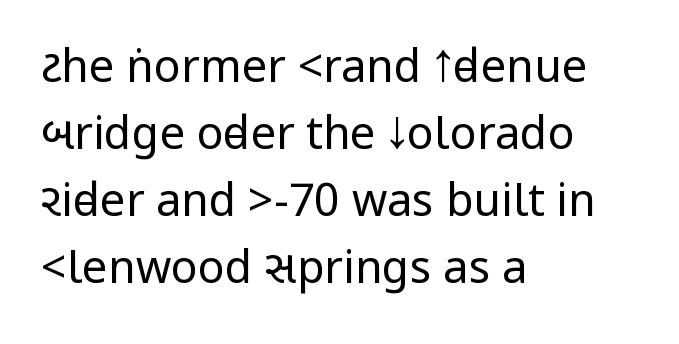
{"serif": "no", "italic": "no", "bold": "no", "weight": "regular", "width": "condensed", "stroke_contrast": "low", "underline": "no", "align": "left", "line_spacing": "normal", "line_spacing_ratio": 1.49, "letter_spacing": "normal", "letter_spacing_em": 0.0, "glyph_px": 45}
